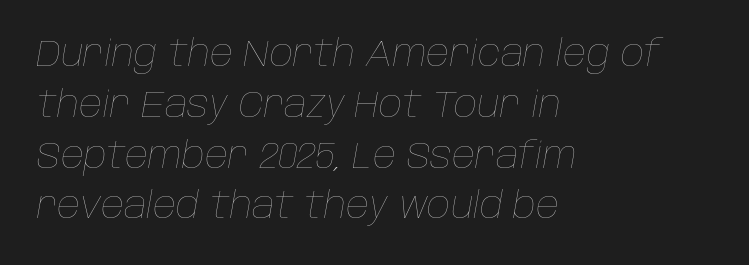
Q: Is the text bold? A: No.
Q: Is the text italic (slanted)? A: Yes, it leans right by about 10 degrees.
Q: Is the text underlined? A: No.
Q: How is the paragraph aligned? A: Left-aligned.
Q: Is the spacing between letters normal or unusually wide? A: Normal.
Q: Is the spacing between lines tight, normal or loose? A: Normal.
Q: Width (condensed, normal, or wide)? A: Normal.
Q: Stroke contrast? A: Low.
Q: x-height? A: Large.
Q: Monospaced? A: No.
